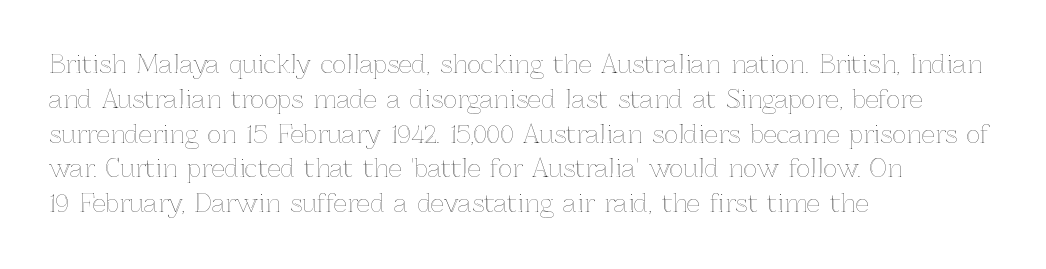
The image shows 24 px text type, upright; set left-aligned, normal line spacing (1.45x), normal letter spacing, not underlined.
